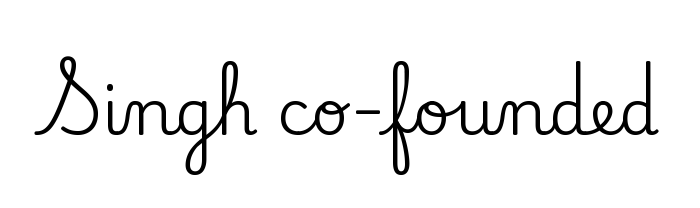
Proportional: the letters do not fall into vertical columns. Just letters on the line, the space beneath them empty. The type sits square on the baseline with zero lean. Yep, those are serifs on the letters.
